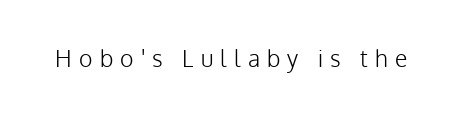
Q: Is the text bold? A: No.
Q: Is the text italic (slanted)? A: No, it is upright.
Q: Is the text underlined? A: No.
Q: Is the spacing between letters normal or unusually wide? A: Unusually wide.
